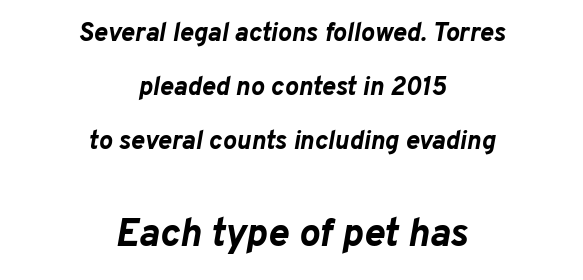
Q: Is the text bold? A: Yes.
Q: Is the text italic (slanted)? A: Yes, it leans right by about 10 degrees.
Q: Is the text underlined? A: No.
Q: How is the paragraph aligned? A: Centered.
Q: Is the spacing between letters normal or unusually wide? A: Normal.
Q: Is the spacing between lines tight, normal or loose? A: Loose.
Q: Which block of text is set in a larger size, the first (top) or the second (bottom)? A: The second (bottom) one.
Q: Width (condensed, normal, or wide)? A: Normal.
Q: Stroke contrast? A: Low.
Q: x-height? A: Medium.
Q: Monospaced? A: No.
